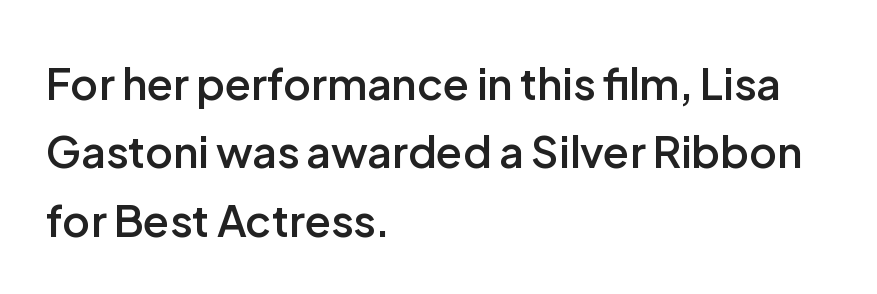
Q: Is the text bold? A: Semi-bold.
Q: Is the text italic (slanted)? A: No, it is upright.
Q: Is the typeface a serif or a sans-serif typeface? A: Sans-serif.
Q: Is the text underlined? A: No.
Q: How is the paragraph aligned? A: Left-aligned.
Q: Is the spacing between letters normal or unusually wide? A: Normal.
Q: Is the spacing between lines tight, normal or loose? A: Normal.
Q: Width (condensed, normal, or wide)? A: Normal.
Q: Stroke contrast? A: Low.
Q: x-height? A: Medium.
Q: Monospaced? A: No.
